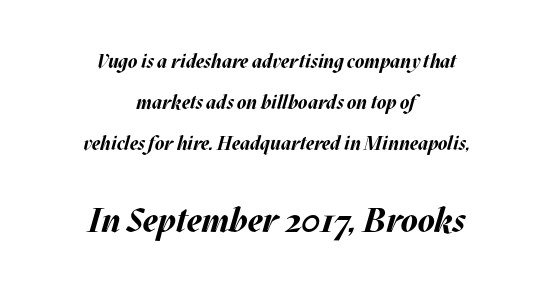
Q: Is the text bold? A: Yes.
Q: Is the text italic (slanted)? A: Yes, it leans right by about 17 degrees.
Q: Is the text underlined? A: No.
Q: How is the paragraph aligned? A: Centered.
Q: Is the spacing between letters normal or unusually wide? A: Normal.
Q: Is the spacing between lines tight, normal or loose? A: Loose.
Q: Which block of text is set in a larger size, the first (top) or the second (bottom)? A: The second (bottom) one.
Q: Width (condensed, normal, or wide)? A: Normal.
Q: Stroke contrast? A: Medium.
Q: x-height? A: Large.
Q: Monospaced? A: No.
